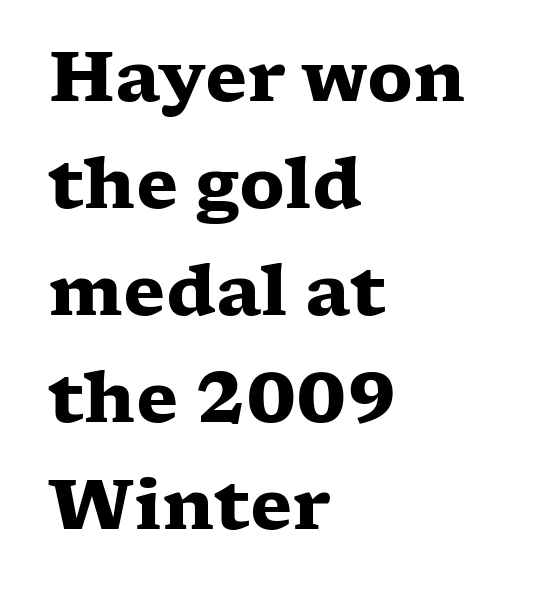
The image shows 69 px heavy, wide serif type, upright; set left-aligned, normal line spacing (1.55x), normal letter spacing, not underlined; low stroke contrast and a medium x-height.
